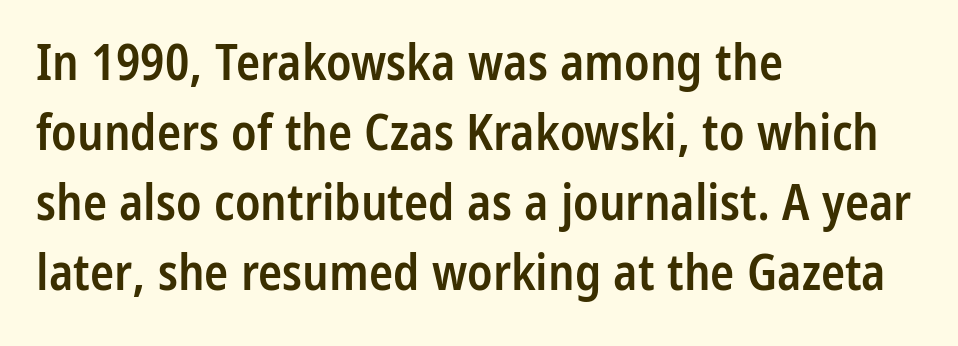
Is this a sans? Yes — the strokes have no serifs. The face used here is proportionally spaced, like ordinary book or web type. Notice how descenders clear the ascenders below comfortably — that's standard leading. Honestly, the letter spacing is just normal — you wouldn't notice it.
